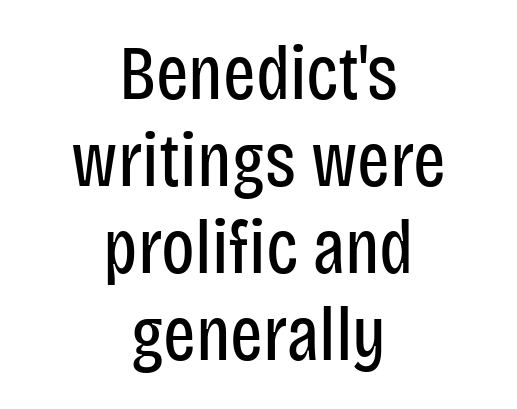
A typesetter would call this proportional, since set widths differ per character. There is no visible air inserted between adjacent glyphs. Visually the block forms a symmetrical silhouette, jagged on both flanks. On a weight scale, this lands at 450 or below. Plain, unruled lines of type. I'd call this a sans setting — the letters go barefoot.
